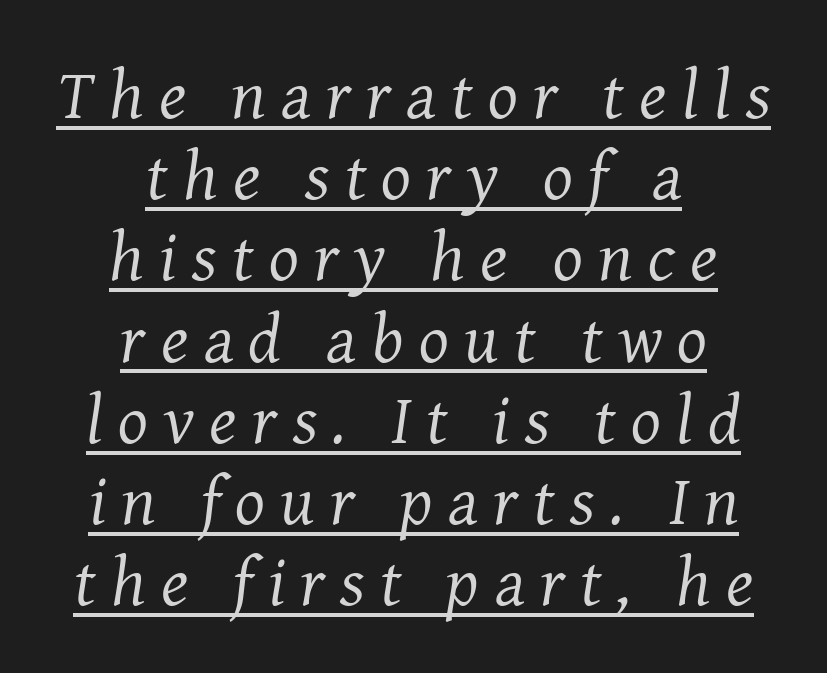
{"serif": "yes", "italic": "yes", "lean": "right", "slant_degrees": 8, "bold": "no", "weight": "regular", "width": "normal", "stroke_contrast": "medium", "x_height": "medium", "monospaced": "no", "underline": "yes", "align": "center", "line_spacing_ratio": 1.16, "letter_spacing": "wide", "letter_spacing_em": 0.22, "glyph_px": 70}
